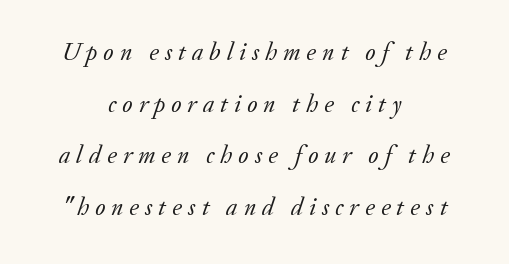
{"italic": "yes", "lean": "right", "slant_degrees": 20, "bold": "no", "underline": "no", "align": "center", "line_spacing": "loose", "line_spacing_ratio": 2.07, "letter_spacing": "wide", "letter_spacing_em": 0.24, "glyph_px": 25}
